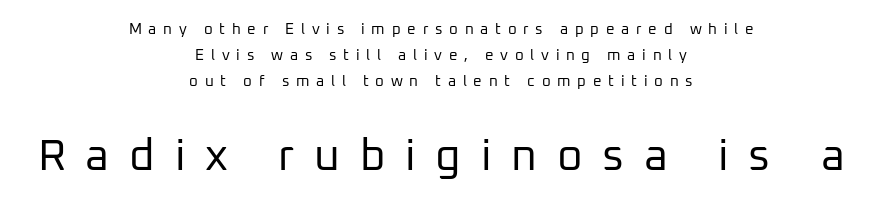
The image shows 44 px regular-weight sans-serif type, upright; set centered, line spacing 1.73x, unusually wide letter spacing (+0.45 em), not underlined; the second (bottom) block is 2.93x larger; low stroke contrast and a medium x-height.
